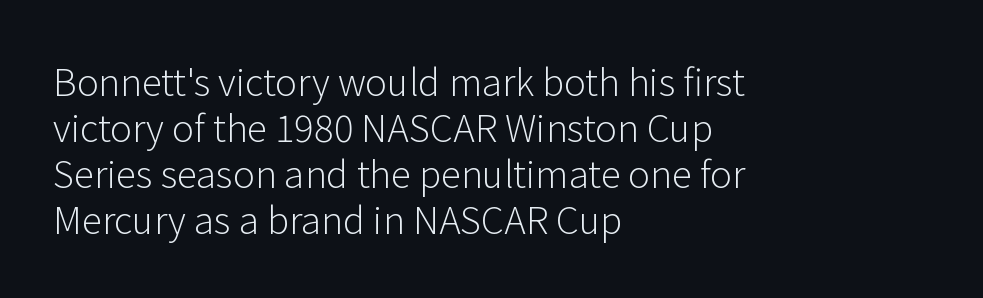
The image shows 37 px light sans-serif type, upright; set left-aligned, line spacing 1.24x, normal letter spacing, not underlined; low stroke contrast and a medium x-height.
